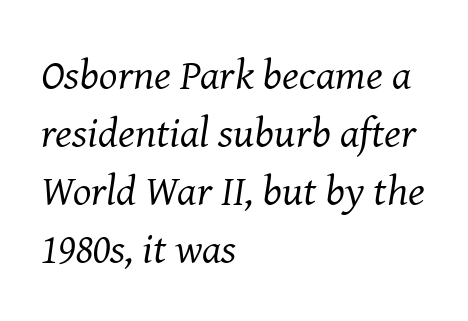
Each stroke keeps to a modest, everyday thickness or less. Each row of text sits above clean, open space. Alignment: flush left. The glyphs in this specimen are seriffed. Evenly set lines give the paragraph a standard silhouette.
